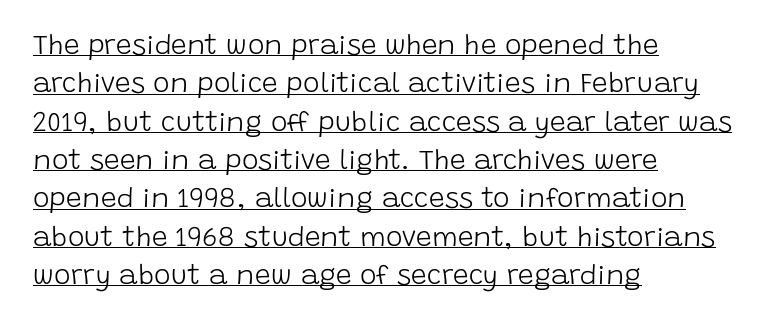
No feet cap the strokes, marking this as sans-serif type. These lines are set flush left with a ragged right edge. The axis of the letterforms is exactly vertical. The gaps between neighbouring characters are ordinary and unremarkable.
